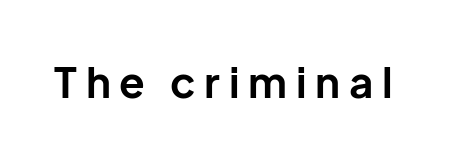
{"serif": "no", "italic": "no", "bold": "yes", "weight": "bold", "width": "normal", "stroke_contrast": "low", "x_height": "medium", "monospaced": "no", "underline": "no", "letter_spacing": "wide", "letter_spacing_em": 0.21, "glyph_px": 42}
